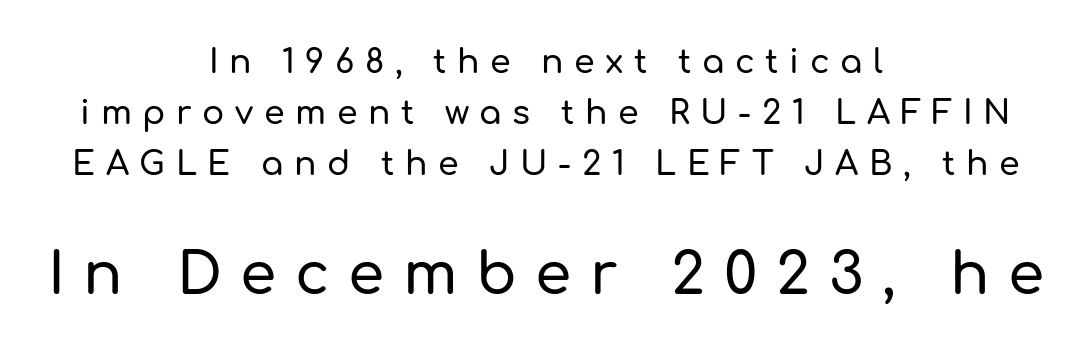
The image shows 58 px sans-serif type, upright; set centered, normal line spacing (1.54x), unusually wide letter spacing (+0.32 em), not underlined; the second (bottom) block is 1.76x larger; low stroke contrast and a medium x-height.
